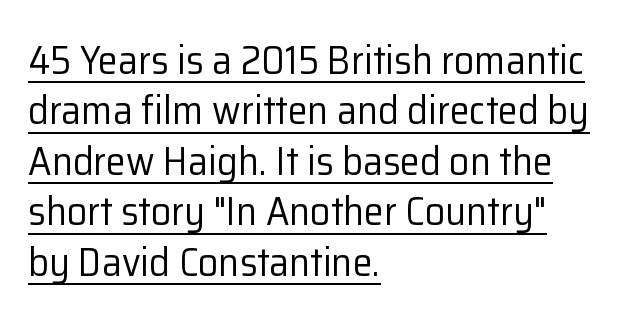
Q: Is the text bold? A: No.
Q: Is the text italic (slanted)? A: No, it is upright.
Q: Is the typeface a serif or a sans-serif typeface? A: Sans-serif.
Q: Is the text underlined? A: Yes.
Q: How is the paragraph aligned? A: Left-aligned.
Q: Is the spacing between letters normal or unusually wide? A: Normal.
Q: Is the spacing between lines tight, normal or loose? A: Normal.
Q: Width (condensed, normal, or wide)? A: Normal.
Q: Stroke contrast? A: Low.
Q: x-height? A: Medium.
Q: Monospaced? A: No.
